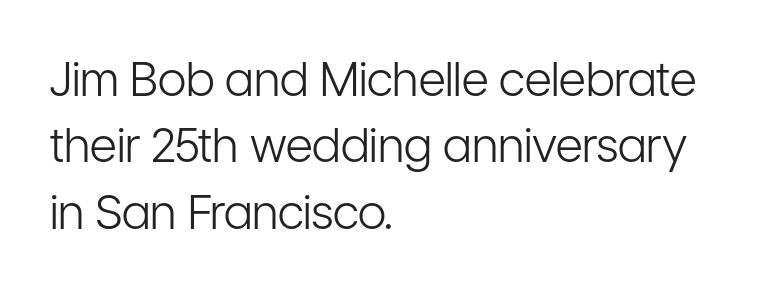
Q: Is the text bold? A: No.
Q: Is the text italic (slanted)? A: No, it is upright.
Q: Is the typeface a serif or a sans-serif typeface? A: Sans-serif.
Q: Is the text underlined? A: No.
Q: How is the paragraph aligned? A: Left-aligned.
Q: Is the spacing between letters normal or unusually wide? A: Normal.
Q: Is the spacing between lines tight, normal or loose? A: Normal.
Q: Width (condensed, normal, or wide)? A: Condensed.
Q: Stroke contrast? A: Low.
Q: x-height? A: Medium.
Q: Monospaced? A: No.
